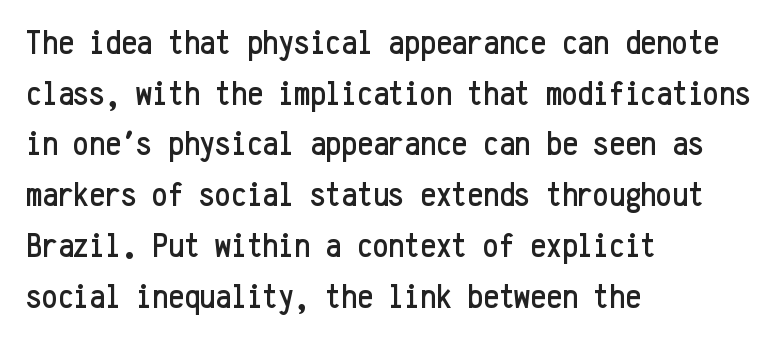
{"serif": "no", "italic": "no", "width": "condensed", "stroke_contrast": "low", "x_height": "medium", "monospaced": "yes", "underline": "no", "align": "left", "line_spacing": "normal", "line_spacing_ratio": 1.45, "letter_spacing": "normal", "letter_spacing_em": 0.0, "glyph_px": 35}
